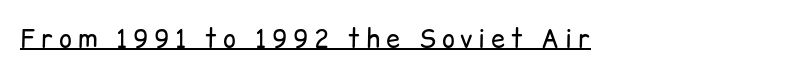
Q: Is the text bold? A: No.
Q: Is the text italic (slanted)? A: No, it is upright.
Q: Is the text underlined? A: Yes.
Q: How is the paragraph aligned? A: Left-aligned.
Q: Is the spacing between letters normal or unusually wide? A: Unusually wide.
